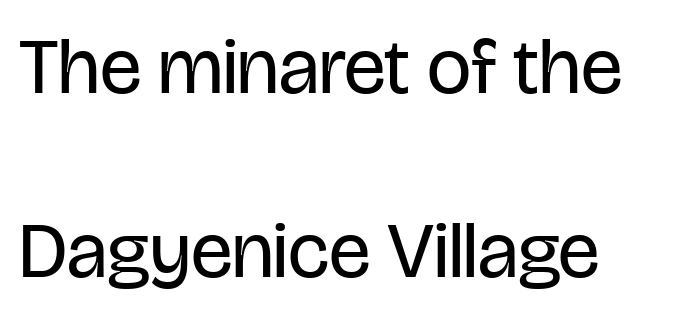
Q: Is the text bold? A: No.
Q: Is the text italic (slanted)? A: No, it is upright.
Q: Is the typeface a serif or a sans-serif typeface? A: Sans-serif.
Q: Is the text underlined? A: No.
Q: How is the paragraph aligned? A: Left-aligned.
Q: Is the spacing between letters normal or unusually wide? A: Normal.
Q: Is the spacing between lines tight, normal or loose? A: Loose.
Q: Width (condensed, normal, or wide)? A: Condensed.
Q: Stroke contrast? A: Low.
Q: x-height? A: Large.
Q: Monospaced? A: No.
